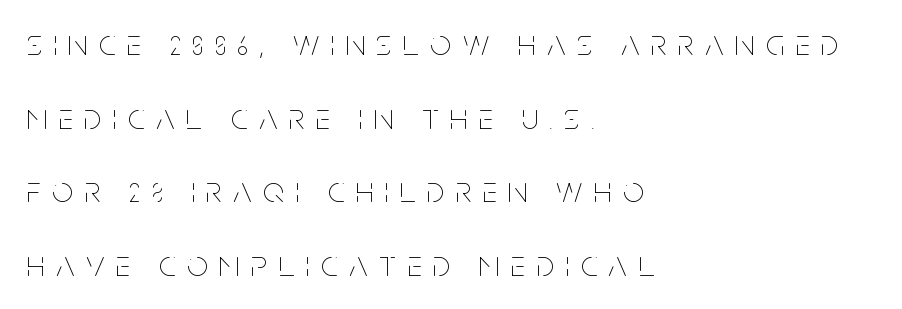
The typography opts for an upright posture over an oblique one. The letters advance in unequal steps, a hallmark of proportional type. A typesetter would call this leading open, well beyond the default. The gap between lines stays unmarked. All the whitespace from short lines collects on the right. The line texture is sparse and dotted thanks to wide tracking.
